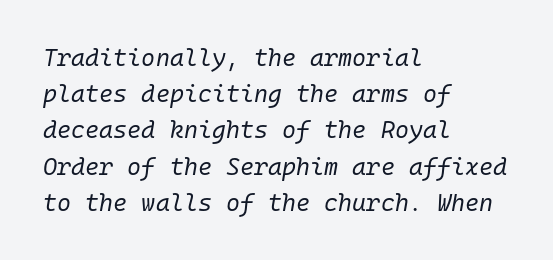
The image shows 24 px text type, italic (leaning right); set left-aligned, normal line spacing (1.51x), normal letter spacing, not underlined.
